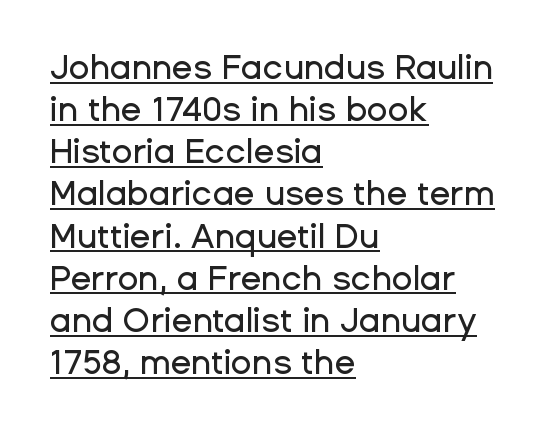
Q: Is the text italic (slanted)? A: No, it is upright.
Q: Is the typeface a serif or a sans-serif typeface? A: Sans-serif.
Q: Is the text underlined? A: Yes.
Q: How is the paragraph aligned? A: Left-aligned.
Q: Is the spacing between letters normal or unusually wide? A: Normal.
Q: Width (condensed, normal, or wide)? A: Normal.
Q: Stroke contrast? A: Low.
Q: x-height? A: Medium.
Q: Monospaced? A: No.
